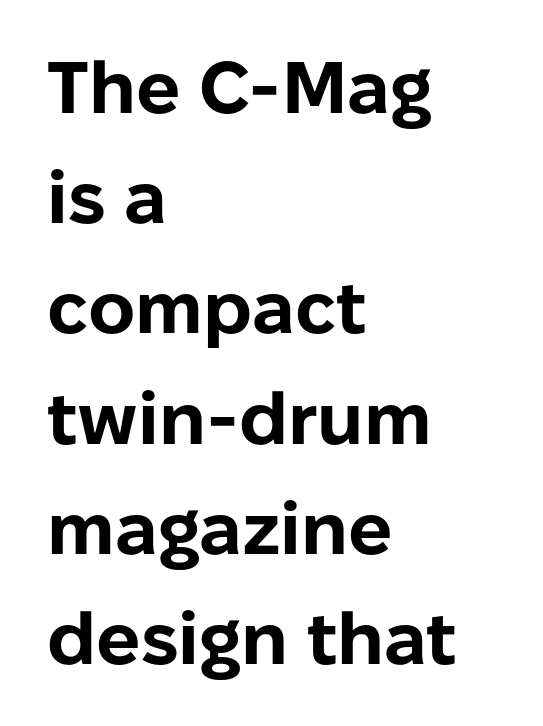
The image shows 73 px bold sans-serif type, upright; set left-aligned, normal line spacing (1.51x), normal letter spacing, not underlined; low stroke contrast and a medium x-height.
